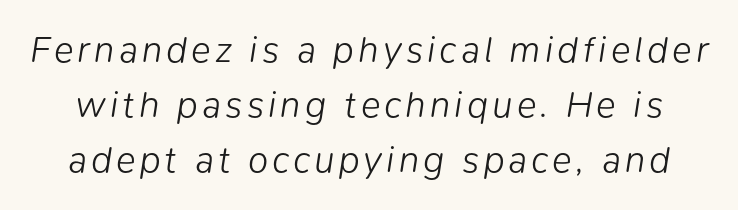
{"italic": "yes", "lean": "right", "slant_degrees": 9, "bold": "no", "weight": "light", "width": "normal", "stroke_contrast": "low", "x_height": "medium", "monospaced": "no", "underline": "no", "line_spacing": "normal", "line_spacing_ratio": 1.48, "glyph_px": 37}
